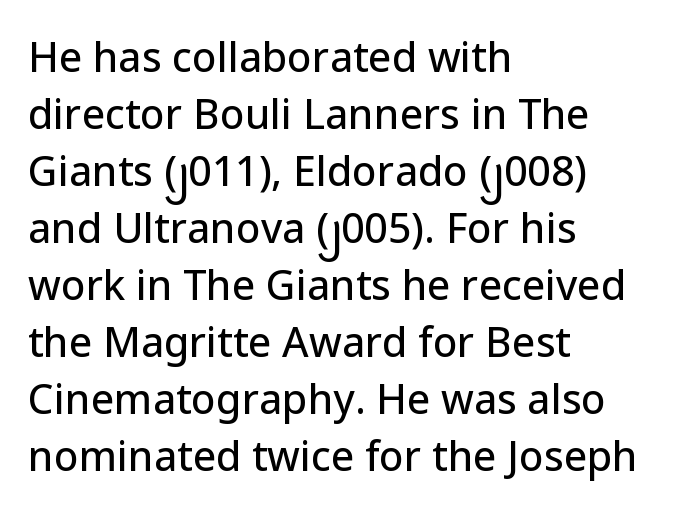
The image shows 41 px sans-serif type, upright; set left-aligned, normal line spacing (1.39x), normal letter spacing, not underlined; low stroke contrast and a medium x-height.
